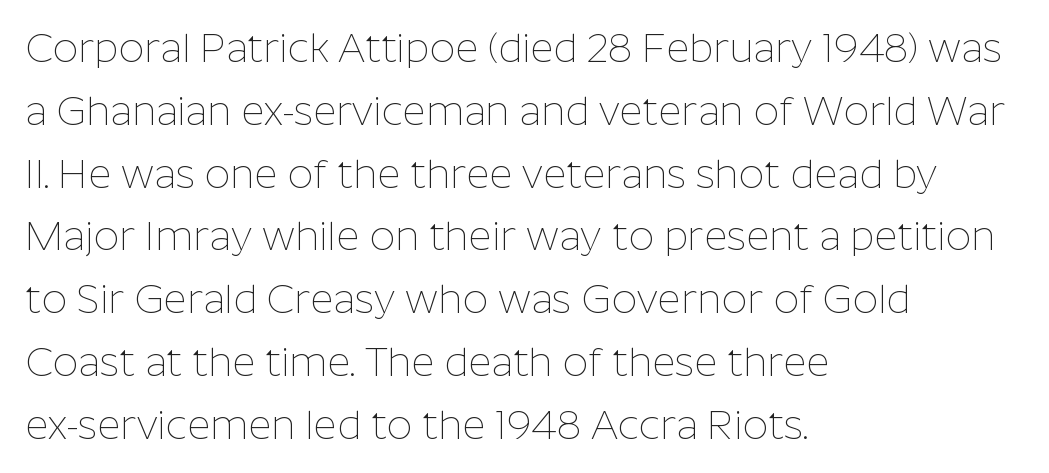
The image shows 40 px thin sans-serif type, upright; set left-aligned, normal line spacing (1.57x), normal letter spacing, not underlined; low stroke contrast and a medium x-height.
